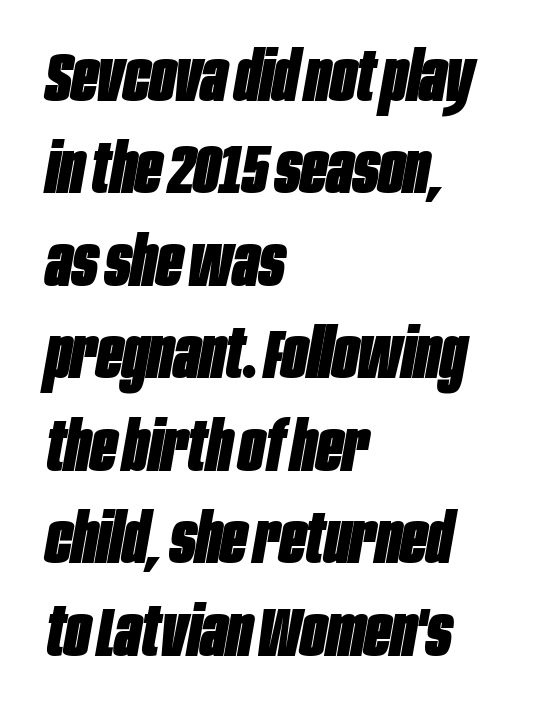
The image shows 69 px heavy, condensed type, italic (leaning right); set left-aligned, normal line spacing (1.34x), normal letter spacing, not underlined; low stroke contrast and a large x-height.
